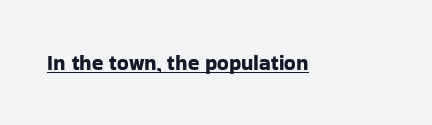
Students, note that the glyphs here touch the page at normal intervals. Does a line run under the words? Yes, clearly. Designer's note — italics off, roman on.
